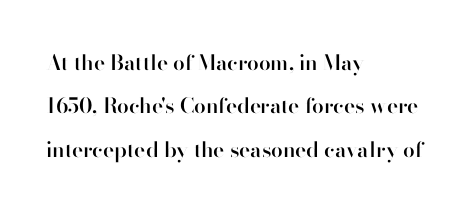
The image shows 21 px text type, upright; set left-aligned, loose line spacing (2.07x), normal letter spacing, not underlined.
